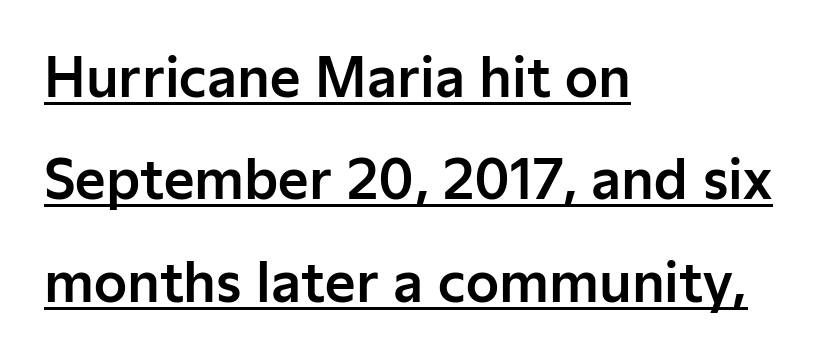
{"serif": "no", "italic": "no", "width": "normal", "stroke_contrast": "low", "x_height": "medium", "monospaced": "no", "underline": "yes", "align": "left", "line_spacing": "loose", "line_spacing_ratio": 1.93, "letter_spacing": "normal", "letter_spacing_em": 0.0, "glyph_px": 53}
